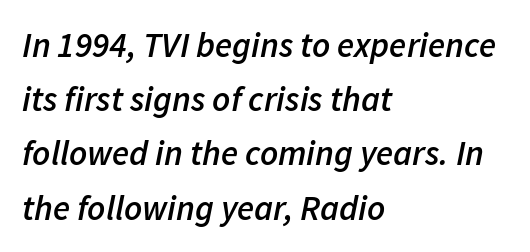
The block of text has a typical density, with ordinary space between rows. The letters advance in unequal steps, a hallmark of proportional type. Compared with ordinary roman type, these characters are visibly tilted. The baseline area is clear. On the weight axis this lands at semibold, roughly 600. The paragraph has a hard left edge and a soft right edge.
